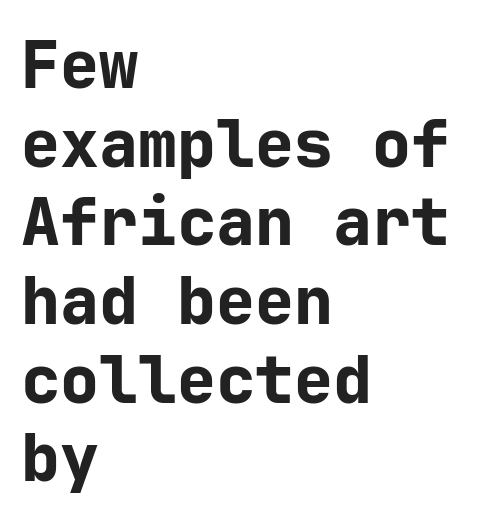
Q: Is the text bold? A: Yes.
Q: Is the text italic (slanted)? A: No, it is upright.
Q: Is the typeface a serif or a sans-serif typeface? A: Sans-serif.
Q: Is the text underlined? A: No.
Q: How is the paragraph aligned? A: Left-aligned.
Q: Is the spacing between letters normal or unusually wide? A: Normal.
Q: Width (condensed, normal, or wide)? A: Normal.
Q: Stroke contrast? A: Low.
Q: x-height? A: Medium.
